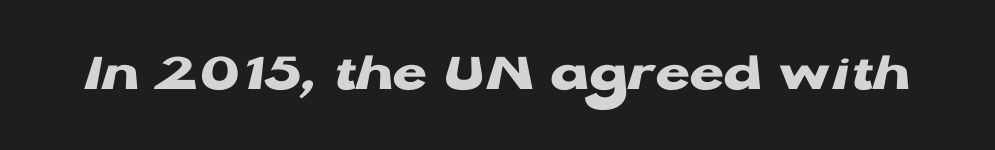
What kind of face is this? One without serifs — a sans. Letters rest on an invisible, unmarked baseline. The horizontal fit of the characters is conventional and even. Here the designer chose a conventional face with non-uniform glyph widths. Stroke thickness is high; the sample reads as a true bold. Designer's note — italics off, roman on.
